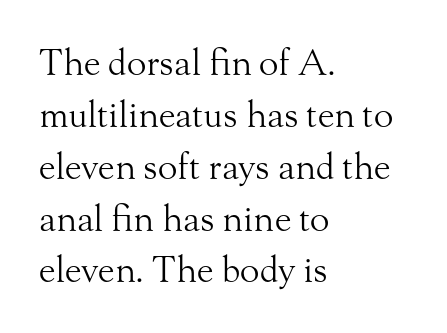
Q: Is the text bold? A: No.
Q: Is the text italic (slanted)? A: No, it is upright.
Q: Is the typeface a serif or a sans-serif typeface? A: Serif.
Q: Is the text underlined? A: No.
Q: How is the paragraph aligned? A: Left-aligned.
Q: Is the spacing between letters normal or unusually wide? A: Normal.
Q: Is the spacing between lines tight, normal or loose? A: Normal.
Q: Width (condensed, normal, or wide)? A: Normal.
Q: Stroke contrast? A: Medium.
Q: x-height? A: Small.
Q: Monospaced? A: No.
